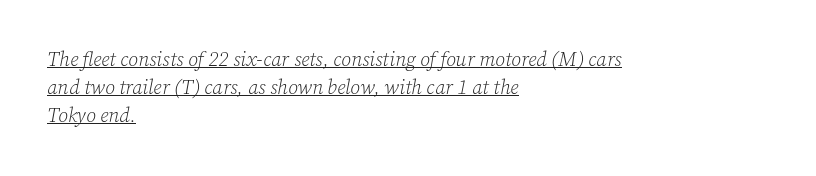
These lines are set flush left with a ragged right edge. The passage shown stacks its lines at a standard gap. The cut favours lightness, reaching ordinary text weight at its darkest. The text carries the slant typical of an italic or oblique font.
